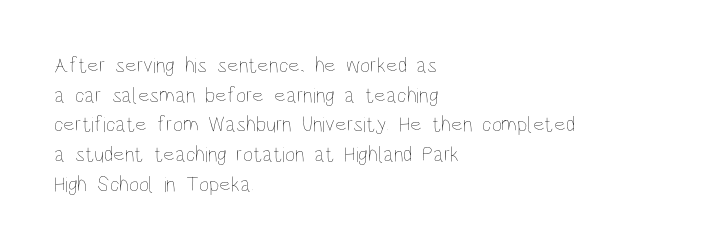
{"italic": "no", "bold": "no", "underline": "no", "align": "left", "line_spacing": "normal", "line_spacing_ratio": 1.35, "letter_spacing": "normal", "letter_spacing_em": 0.0, "glyph_px": 22}
